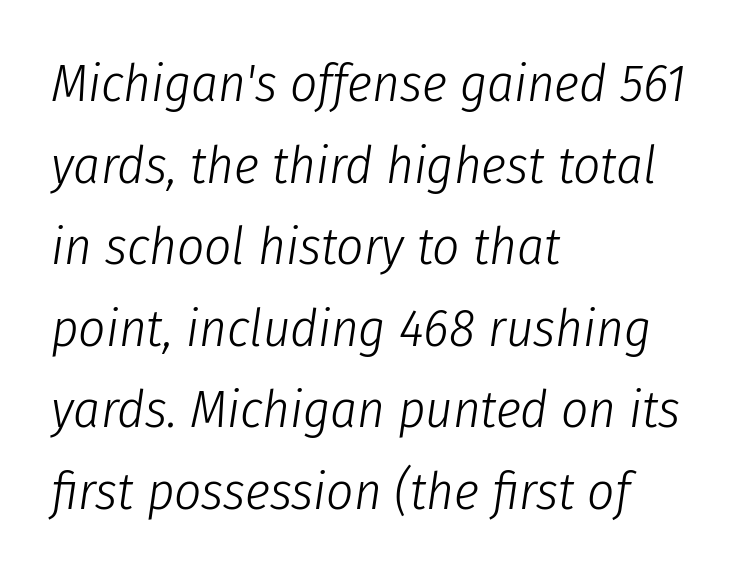
The image shows 53 px light, condensed type, italic (leaning right); set left-aligned, normal line spacing (1.54x), normal letter spacing, not underlined; low stroke contrast and a medium x-height.
